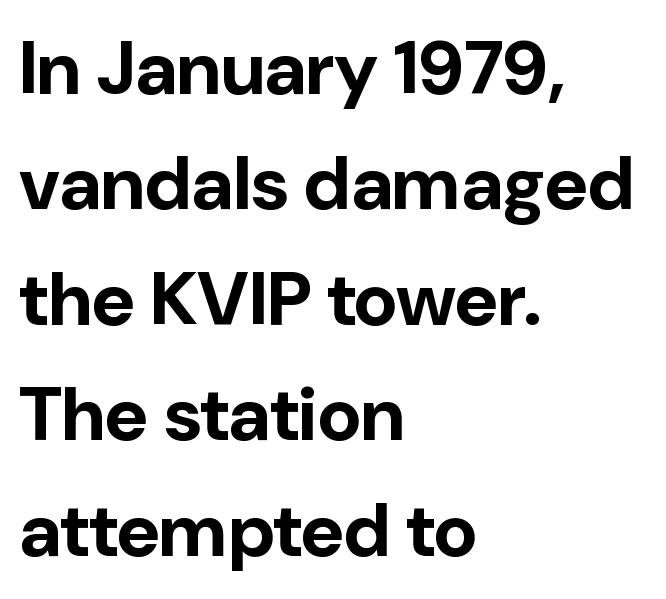
Q: Is the text bold? A: Yes.
Q: Is the text italic (slanted)? A: No, it is upright.
Q: Is the typeface a serif or a sans-serif typeface? A: Sans-serif.
Q: Is the text underlined? A: No.
Q: How is the paragraph aligned? A: Left-aligned.
Q: Is the spacing between letters normal or unusually wide? A: Normal.
Q: Is the spacing between lines tight, normal or loose? A: Normal.
Q: Width (condensed, normal, or wide)? A: Normal.
Q: Stroke contrast? A: Low.
Q: x-height? A: Medium.
Q: Monospaced? A: No.
